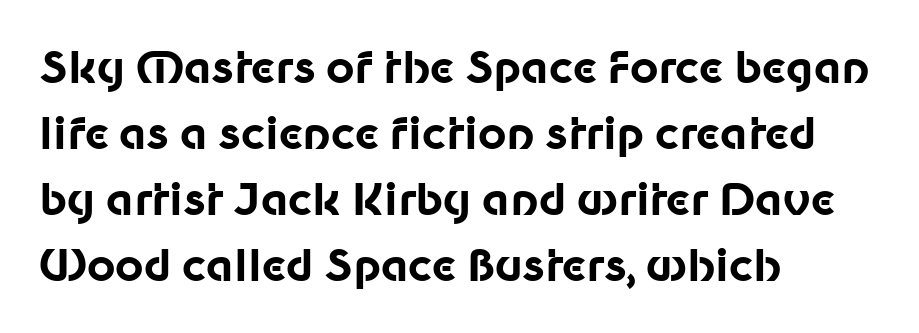
The image shows 44 px bold sans-serif type, upright; set left-aligned, normal line spacing (1.5x), normal letter spacing, not underlined; low stroke contrast and a medium x-height.
